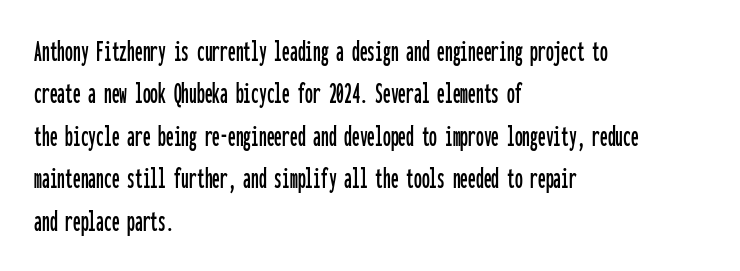
Line spacing here is normal. Default kerning and tracking; the words read as compact shapes. The passage shown is not underscored anywhere. You could count columns in this text — the font is strictly monospaced.
